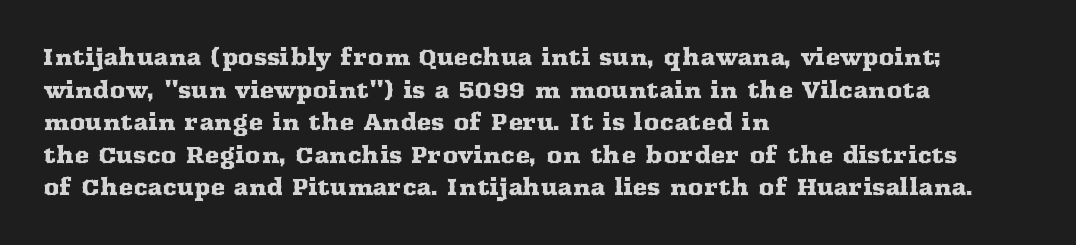
The string is rendered with underlining switched off. Successive baselines arrive at the customary interval. The paragraph shown leans on its left margin. Do the letters lean? They stand straight. The passage shown has conventional tracking throughout.
